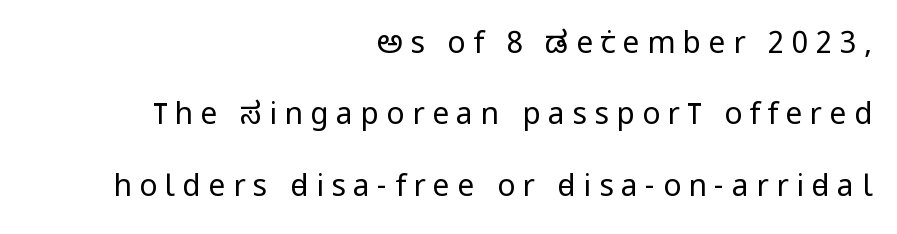
Nope, not italic — everything's standing straight. A student would call this right alignment; a typographer would say flush right, rag left. Letters rest on an invisible, unmarked baseline. The rendering inserts visible extra space after every character.
